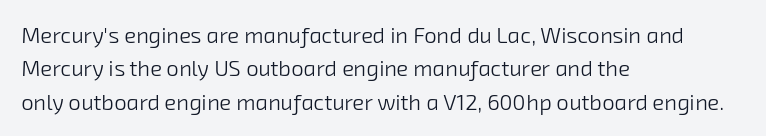
Q: Is the text bold? A: No.
Q: Is the text underlined? A: No.
Q: How is the paragraph aligned? A: Left-aligned.
Q: Is the spacing between letters normal or unusually wide? A: Normal.
Q: Is the spacing between lines tight, normal or loose? A: Normal.
